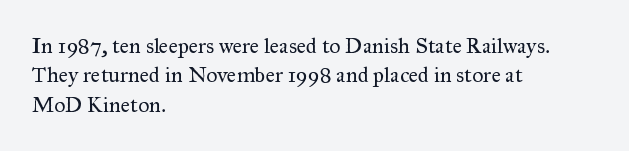
{"italic": "no", "bold": "no", "underline": "no", "align": "left", "line_spacing": "normal", "line_spacing_ratio": 1.33, "letter_spacing": "normal", "letter_spacing_em": 0.0, "glyph_px": 22}
